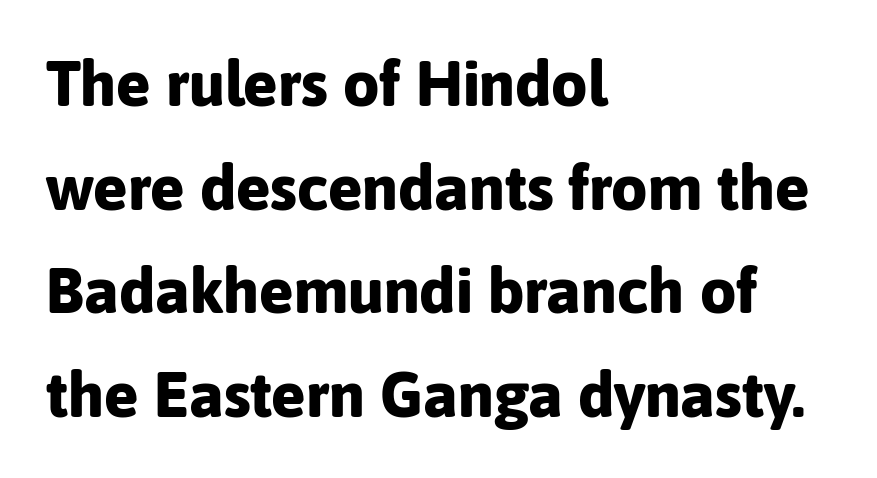
Every stem runs plumb, perpendicular to the baseline. You could not count columns in this text — the font is proportionally spaced. Horizontal bands of white between lines are of average thickness. Words float on clear page, feet unadorned. What stands out about the letter spacing? Nothing — it is the standard amount.
